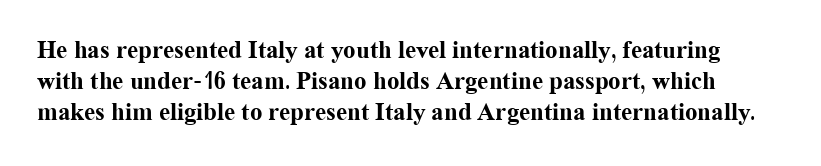
Q: Is the text bold? A: Yes.
Q: Is the text italic (slanted)? A: No, it is upright.
Q: Is the text underlined? A: No.
Q: Is the spacing between letters normal or unusually wide? A: Normal.
Q: Is the spacing between lines tight, normal or loose? A: Normal.
